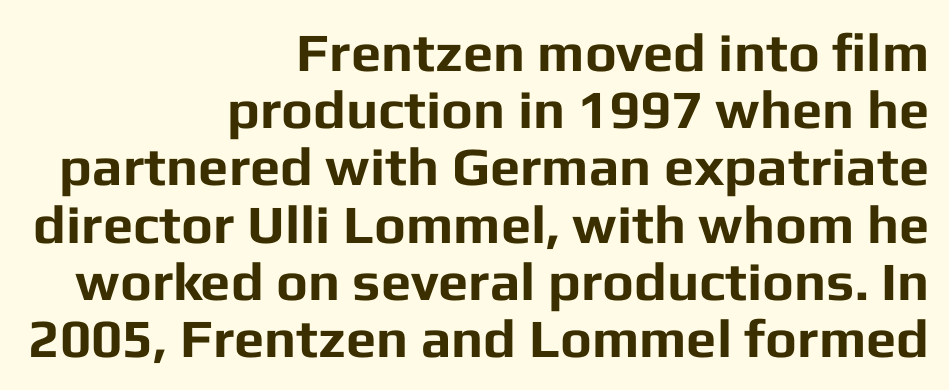
The image shows 54 px bold sans-serif type, upright; set right-aligned, tight line spacing (1.06x), normal letter spacing, not underlined; low stroke contrast and a medium x-height.
